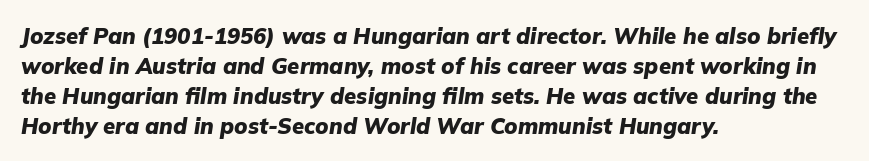
The image shows 22 px bold type, italic (leaning right); set left-aligned, normal line spacing (1.36x), normal letter spacing, not underlined.
